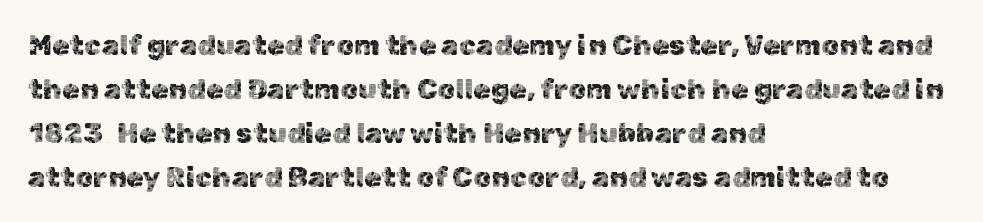
Character widths vary here, with narrow letters taking less room than wide ones. No word sits above an underline. Is there much room between lines? A standard amount, neither cramped nor airy. The letters stand upright; this is a roman face.
